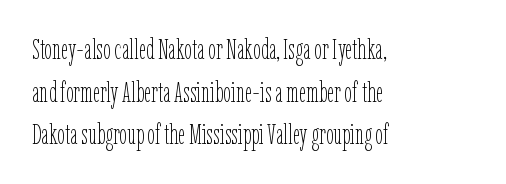
{"italic": "no", "bold": "no", "weight": "thin", "width": "condensed", "stroke_contrast": "low", "x_height": "medium", "monospaced": "no", "underline": "no", "align": "left", "line_spacing": "normal", "line_spacing_ratio": 1.52, "letter_spacing": "normal", "letter_spacing_em": 0.0, "glyph_px": 28}
